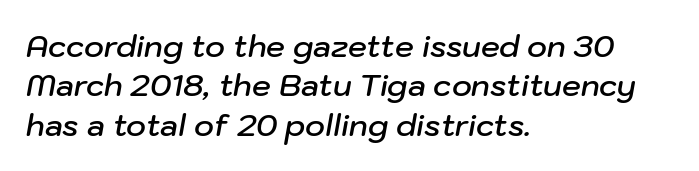
The typesetting leans somewhat heavy: a semibold. Is this a fixed-width face? No — the glyphs have proportional, varying widths. Notice how descenders clear the ascenders below comfortably — that's standard leading. Observe the lean: these are italic letterforms. This rendering leaves character spacing at its baseline value. The paragraph shown leans on its left margin.
